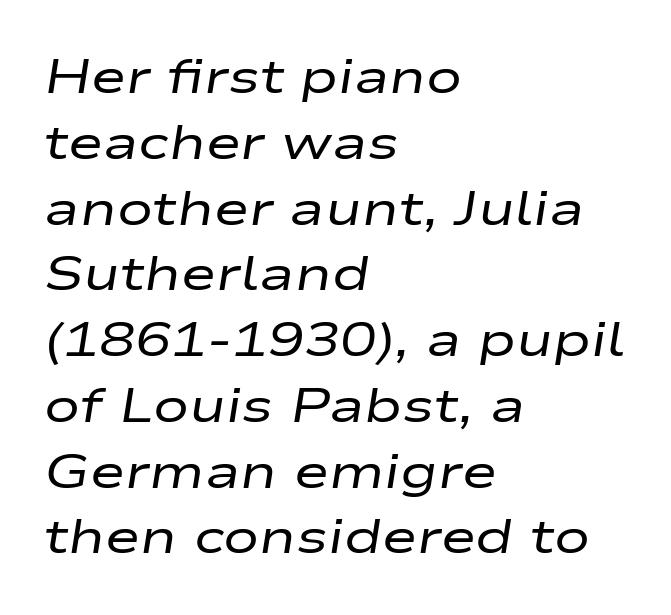
The image shows 48 px regular-weight, wide type, italic (leaning right); set left-aligned, normal line spacing (1.37x), normal letter spacing, not underlined; low stroke contrast and a medium x-height.
